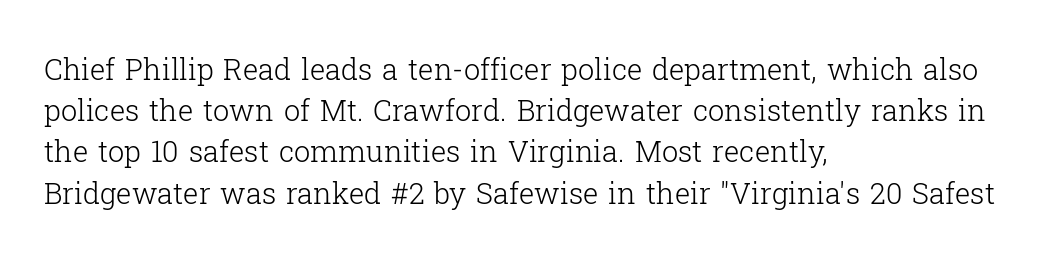
Notice how descenders clear the ascenders below comfortably — that's standard leading. Decoration check: the copy has no underline. Small tapered or slab feet sit at the stroke ends, so this counts as serif. Notice how the passage keeps a crisp vertical edge on the left only.
